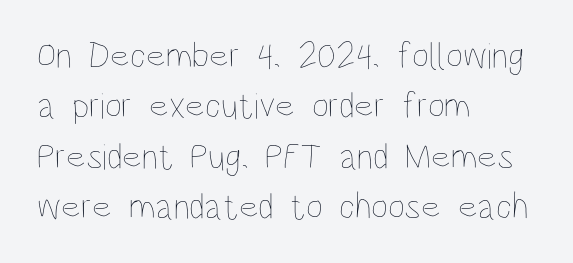
{"italic": "no", "bold": "no", "weight": "thin", "width": "condensed", "stroke_contrast": "low", "x_height": "large", "monospaced": "no", "underline": "no", "align": "left", "line_spacing": "normal", "line_spacing_ratio": 1.36, "letter_spacing": "normal", "letter_spacing_em": 0.0, "glyph_px": 37}
